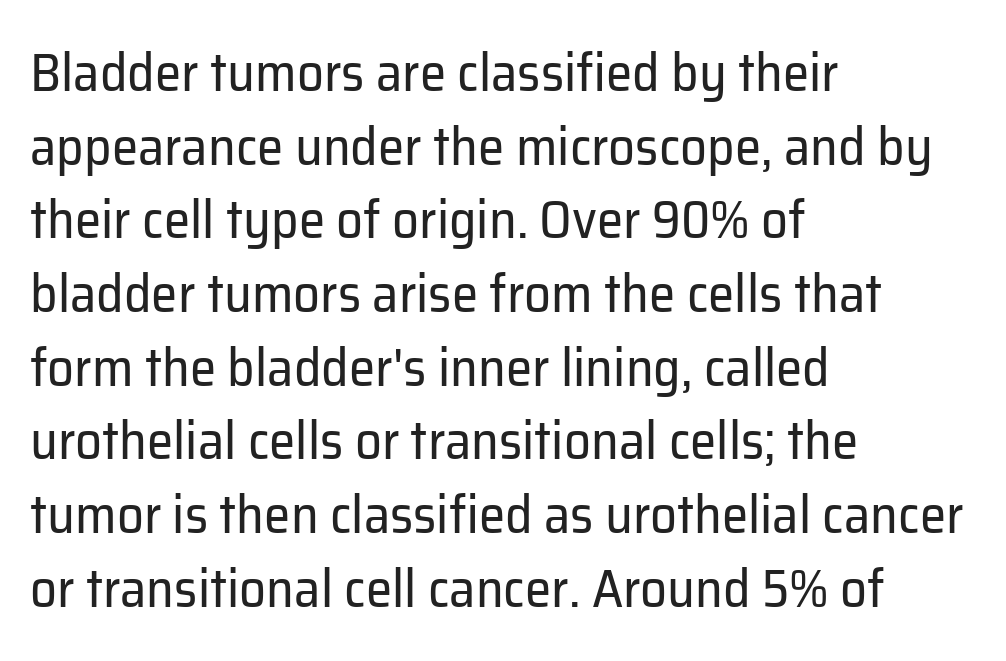
All the whitespace from short lines collects on the right. In terms of leading, this rendering sits right in the middle. Posture: straight, roman, zero tilt. Beneath every word, the page is bare. The typeface chosen for these lines omits serifs. The gaps between neighbouring characters are ordinary and unremarkable.
